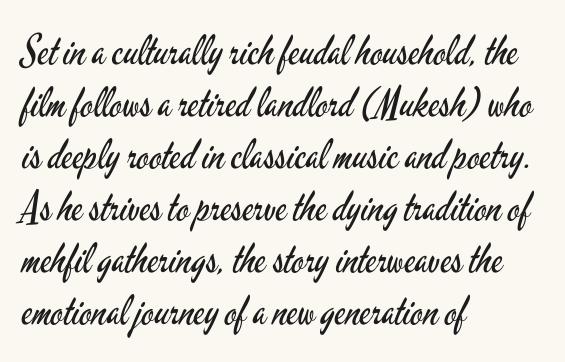
The image shows 41 px regular-weight, condensed sans-serif type; set left-aligned, normal line spacing (1.27x), normal letter spacing, not underlined; low stroke contrast and a small x-height.
